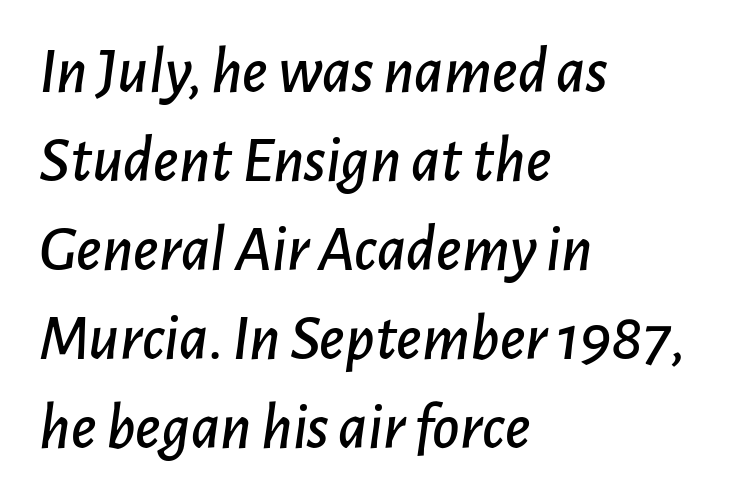
The image shows 66 px text type, italic (leaning right); set left-aligned, normal line spacing (1.35x), normal letter spacing, not underlined; low stroke contrast and a medium x-height.
